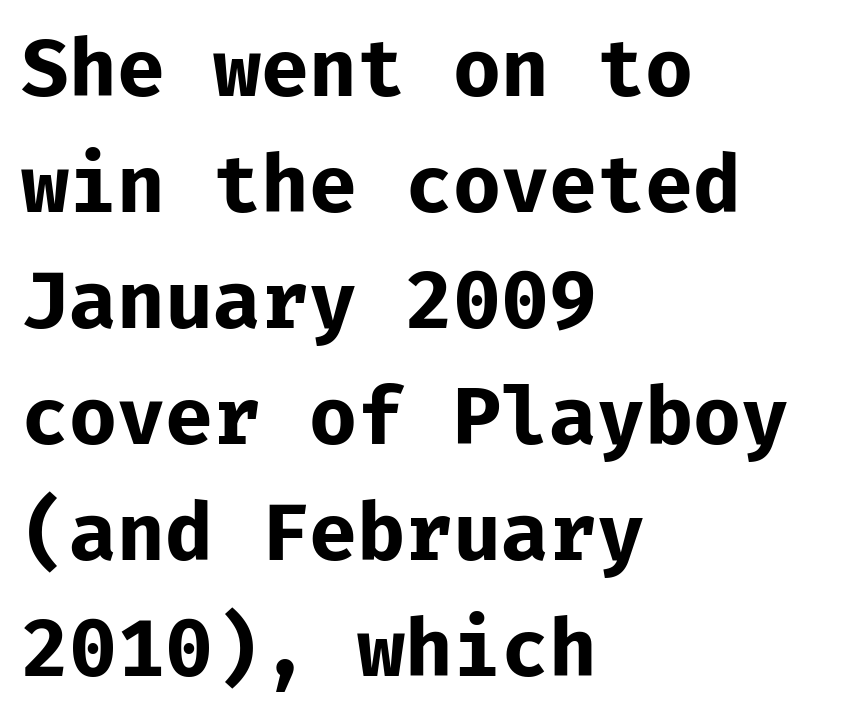
Letter spacing: default. Horizontal bands of white between lines are of average thickness. Alignment: flush left. Ordinary non-slanted type is in use.
